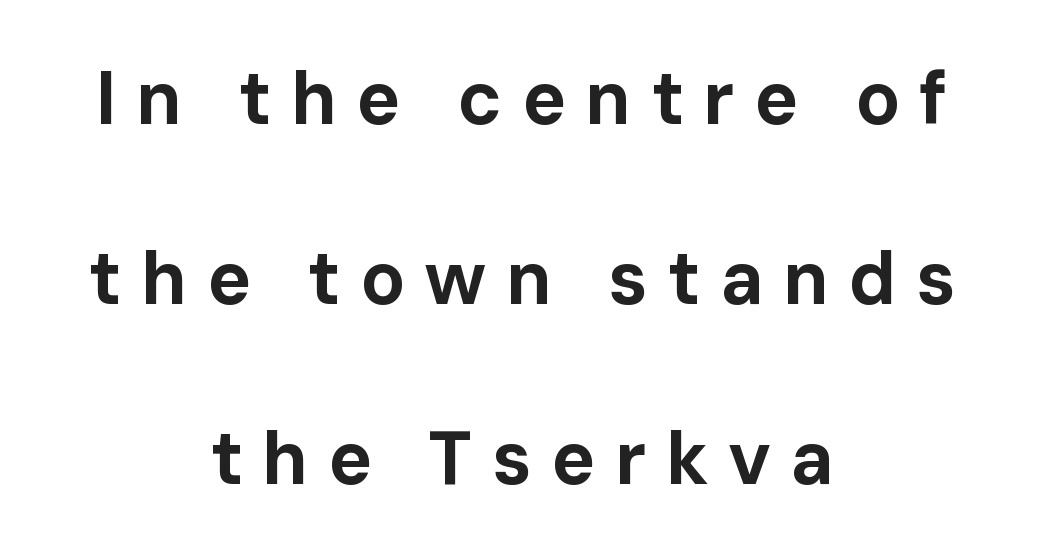
Heft: maximum for text — a bold. A centered setting, common on invitations and titles, is used for this passage. The letters advance in unequal steps, a hallmark of proportional type. What stands out about the letter spacing? Its width — letters are far apart. If you measured baseline to baseline, you'd find a long distance.
